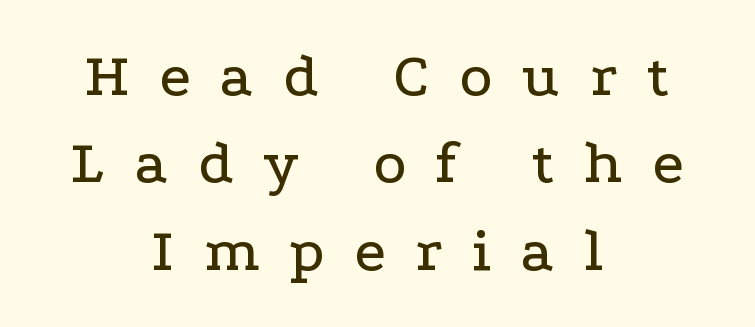
The image shows 62 px wide serif type, upright; set centered, normal line spacing (1.41x), unusually wide letter spacing (+0.48 em), not underlined; low stroke contrast and a medium x-height.
